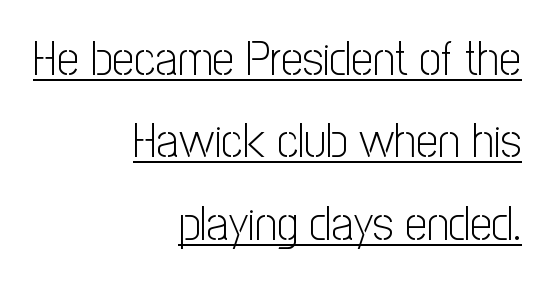
The image shows 49 px light, condensed sans-serif type, upright; set right-aligned, normal line spacing (1.68x), normal letter spacing, underlined; low stroke contrast and a medium x-height.
